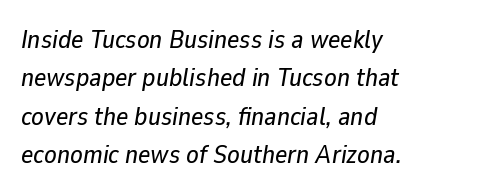
The image shows 26 px text type, italic (leaning right); set left-aligned, normal line spacing (1.48x), normal letter spacing, not underlined.
